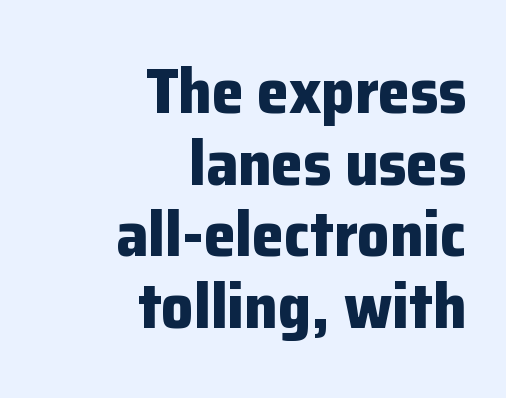
Do the characters align in a grid? No, the font is proportional. The text was rendered using a sans face with plain stroke endings. The letters stand straight up with perfectly vertical stems. The words here are not underlined. Notice how descenders almost collide with the ascenders below — that's tight leading. Between one letter and the next there's only the usual sliver of space.
